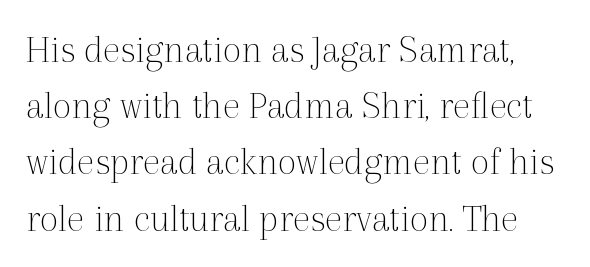
Q: Is the text bold? A: No.
Q: Is the text italic (slanted)? A: No, it is upright.
Q: Is the typeface a serif or a sans-serif typeface? A: Serif.
Q: Is the text underlined? A: No.
Q: Is the spacing between letters normal or unusually wide? A: Normal.
Q: Is the spacing between lines tight, normal or loose? A: Normal.
Q: Width (condensed, normal, or wide)? A: Normal.
Q: x-height? A: Medium.
Q: Monospaced? A: No.
